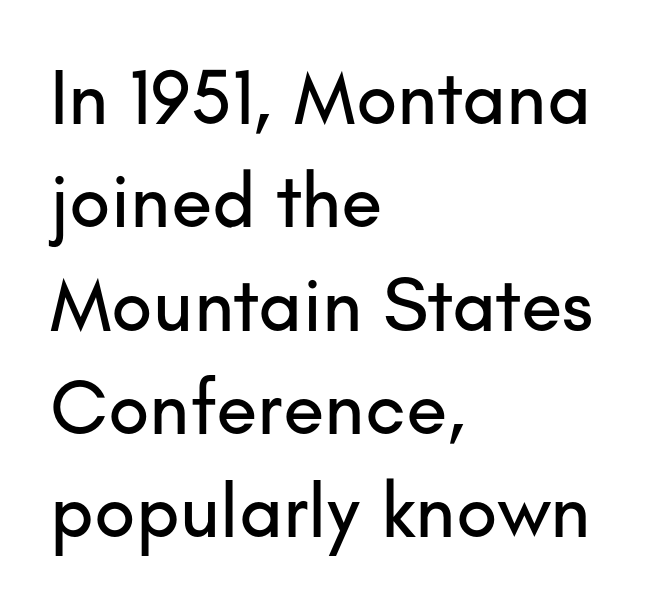
{"serif": "no", "italic": "no", "width": "normal", "stroke_contrast": "low", "x_height": "small", "monospaced": "no", "underline": "no", "align": "left", "line_spacing": "normal", "line_spacing_ratio": 1.36, "letter_spacing": "normal", "letter_spacing_em": 0.0, "glyph_px": 76}
